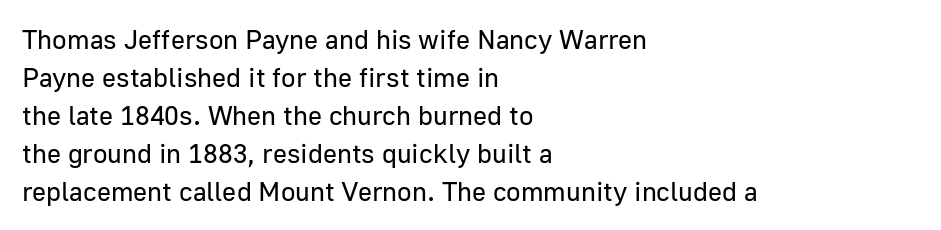
{"italic": "no", "bold": "no", "underline": "no", "align": "left", "line_spacing": "normal", "line_spacing_ratio": 1.41, "letter_spacing": "normal", "letter_spacing_em": 0.0, "glyph_px": 27}
